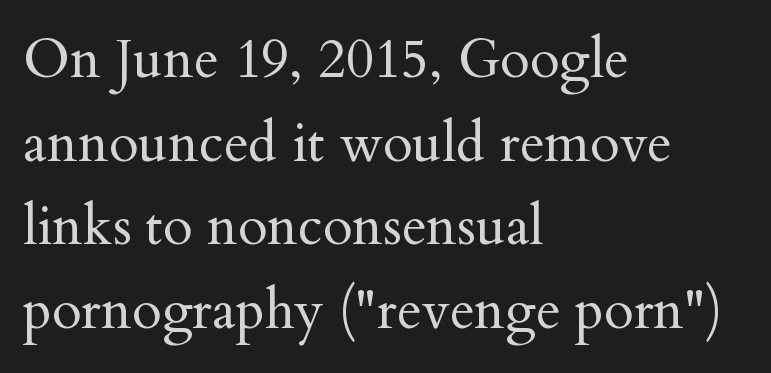
The image shows 54 px regular-weight serif type, upright; set left-aligned, normal line spacing (1.55x), normal letter spacing, not underlined; medium stroke contrast and a small x-height.
